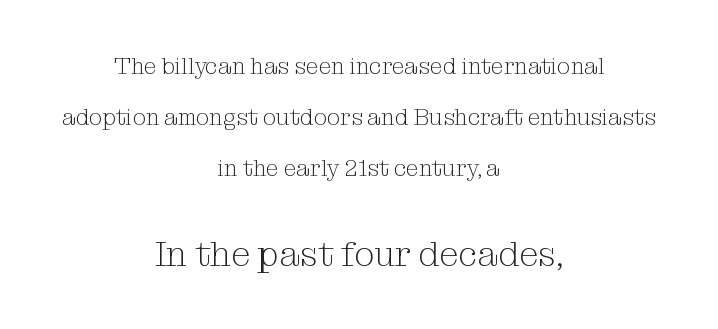
Each stroke keeps to a modest, everyday thickness or less. A typesetter would call this leading open, well beyond the default. Check under the words: just untouched page. A typesetter would call this zero additional tracking. The letters advance in unequal steps, a hallmark of proportional type.
